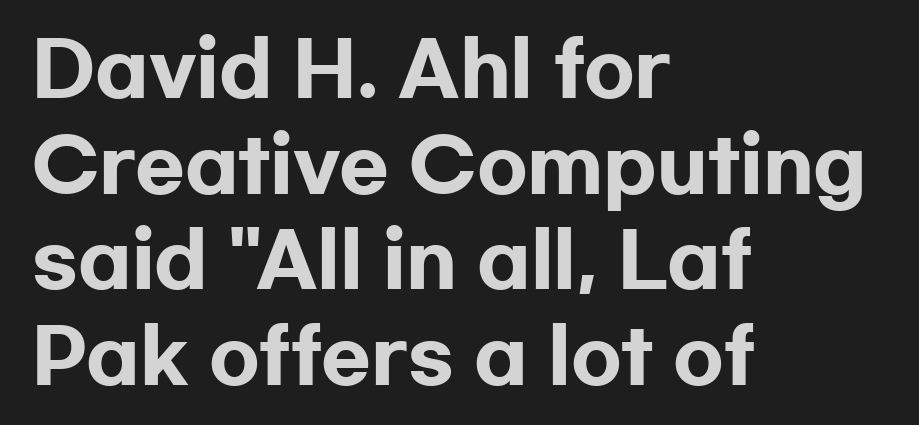
{"serif": "no", "italic": "no", "bold": "yes", "weight": "heavy", "width": "wide", "stroke_contrast": "low", "x_height": "medium", "monospaced": "no", "underline": "no", "align": "left", "line_spacing": "normal", "line_spacing_ratio": 1.31, "letter_spacing": "normal", "letter_spacing_em": 0.0, "glyph_px": 73}
